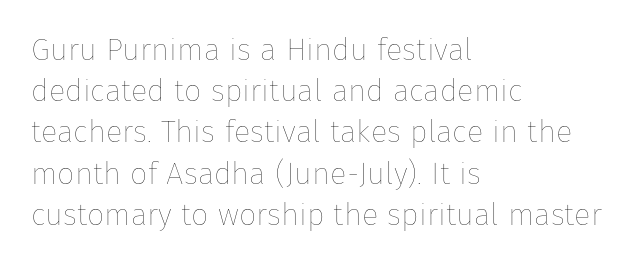
{"italic": "no", "bold": "no", "weight": "thin", "width": "normal", "stroke_contrast": "low", "x_height": "medium", "monospaced": "no", "underline": "no", "align": "left", "line_spacing": "normal", "line_spacing_ratio": 1.33, "letter_spacing": "normal", "letter_spacing_em": 0.0, "glyph_px": 31}
